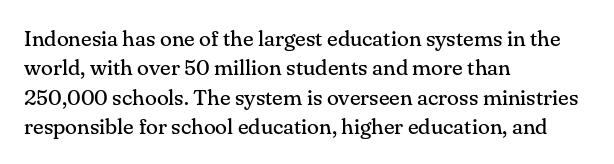
Caption: face not bold, strokes unweighted. Whoever set this chose a conventional vertical rhythm. This sample uses plain, unmodified letter spacing. The lettering stays uniformly vertical, giving the passage a roman look. Rule under the text: the space is simply empty.
